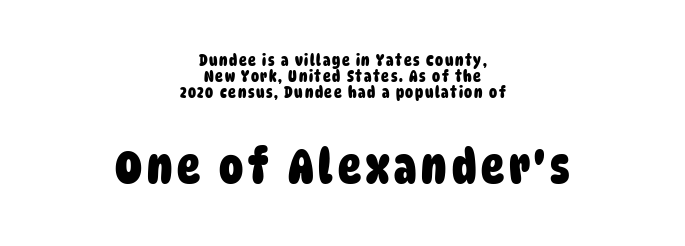
{"serif": "no", "bold": "yes", "weight": "heavy", "width": "condensed", "stroke_contrast": "low", "x_height": "large", "monospaced": "no", "underline": "no", "align": "center", "line_spacing": "tight", "line_spacing_ratio": 1.01, "larger_block": "second", "size_ratio": 3.0, "glyph_px": 48}
